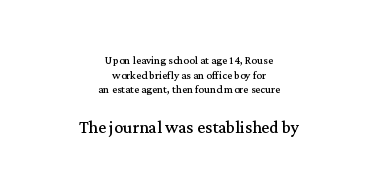
{"italic": "no", "bold": "no", "underline": "no", "align": "center", "line_spacing": "tight", "line_spacing_ratio": 1.05, "letter_spacing": "normal", "letter_spacing_em": 0.0, "larger_block": "second", "size_ratio": 1.57, "glyph_px": 22}
